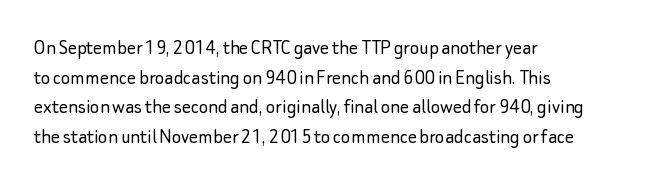
The image shows 22 px text type, upright; set left-aligned, normal line spacing (1.35x), normal letter spacing, not underlined.
